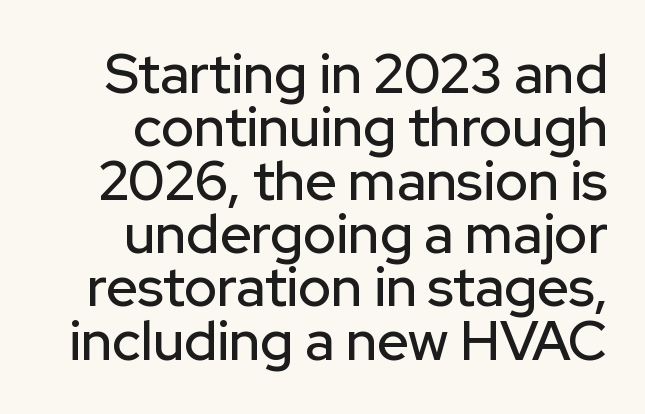
The image shows 55 px sans-serif type, upright; set right-aligned, tight line spacing (0.97x), normal letter spacing, not underlined; low stroke contrast and a medium x-height.
